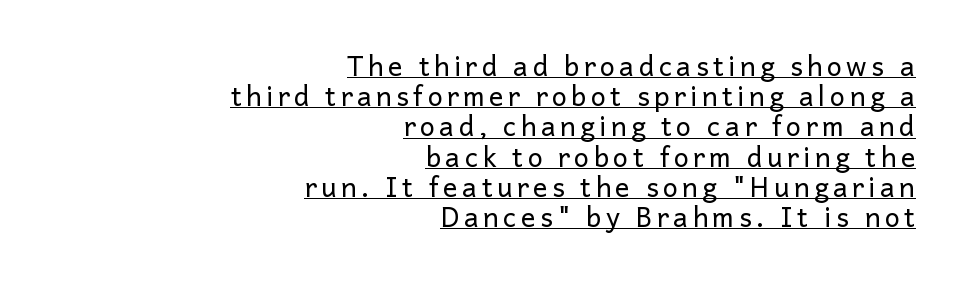
Leading: reduced. No letter is thick-stroked: the sample isn't bold. The rendered words wear a rule along their underside. The rag falls on the left side of this text block.
